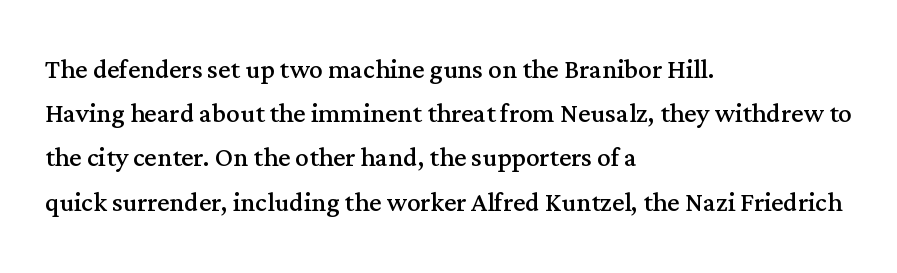
Q: Is the text bold? A: No.
Q: Is the text italic (slanted)? A: No, it is upright.
Q: Is the typeface a serif or a sans-serif typeface? A: Serif.
Q: Is the text underlined? A: No.
Q: How is the paragraph aligned? A: Left-aligned.
Q: Is the spacing between letters normal or unusually wide? A: Normal.
Q: Is the spacing between lines tight, normal or loose? A: Normal.
Q: Width (condensed, normal, or wide)? A: Normal.
Q: Stroke contrast? A: Medium.
Q: x-height? A: Medium.
Q: Monospaced? A: No.
